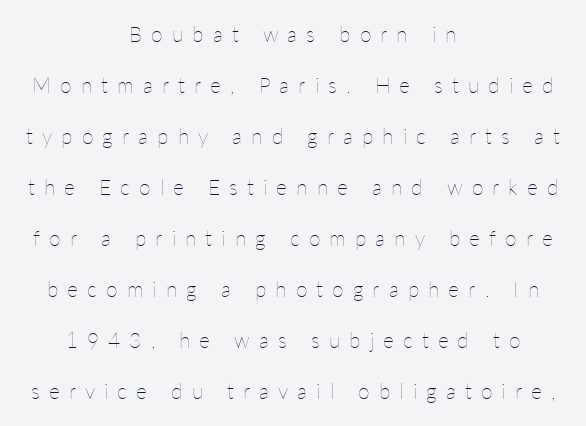
{"italic": "no", "bold": "no", "underline": "no", "align": "center", "line_spacing": "loose", "line_spacing_ratio": 2.43, "letter_spacing": "wide", "letter_spacing_em": 0.43, "glyph_px": 21}
